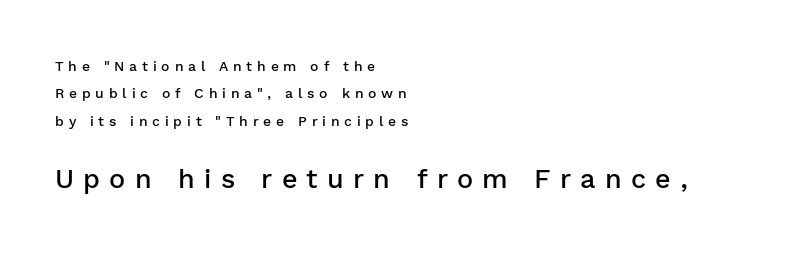
Q: Is the text bold? A: Semi-bold.
Q: Is the text italic (slanted)? A: No, it is upright.
Q: Is the text underlined? A: No.
Q: How is the paragraph aligned? A: Left-aligned.
Q: Is the spacing between letters normal or unusually wide? A: Unusually wide.
Q: Is the spacing between lines tight, normal or loose? A: Loose.
Q: Which block of text is set in a larger size, the first (top) or the second (bottom)? A: The second (bottom) one.
